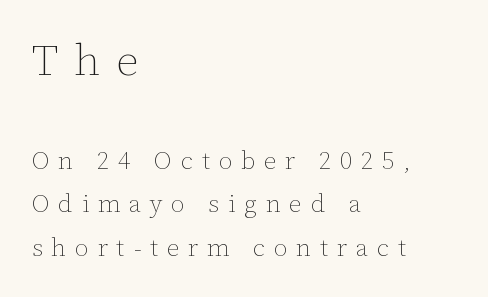
Only glyphs here, with clear space below each row. Is this a fixed-width face? No — the glyphs have proportional, varying widths. The earlier block is typeset at a bigger size than the later block. The typesetter chose a ragged-right arrangement here. Italic? Not at all — the glyphs are vertical.
